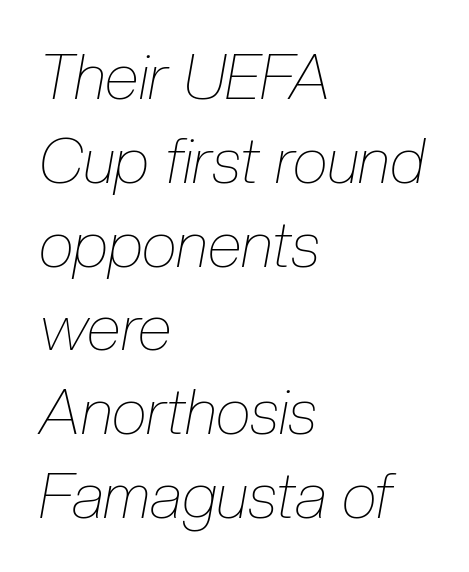
Q: Is the text bold? A: No.
Q: Is the text italic (slanted)? A: Yes, it leans right by about 10 degrees.
Q: Is the text underlined? A: No.
Q: How is the paragraph aligned? A: Left-aligned.
Q: Is the spacing between letters normal or unusually wide? A: Normal.
Q: Is the spacing between lines tight, normal or loose? A: Normal.
Q: Width (condensed, normal, or wide)? A: Condensed.
Q: Stroke contrast? A: Low.
Q: x-height? A: Medium.
Q: Monospaced? A: No.
